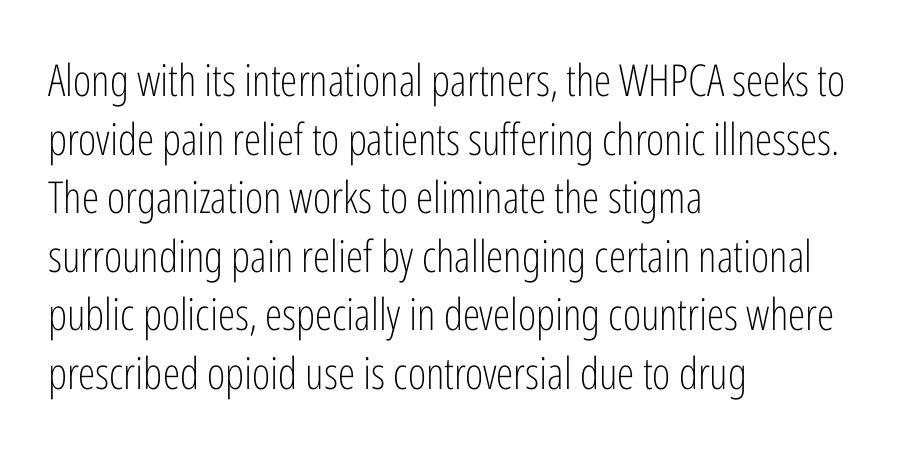
Q: Is the text bold? A: No.
Q: Is the text italic (slanted)? A: No, it is upright.
Q: Is the typeface a serif or a sans-serif typeface? A: Sans-serif.
Q: Is the text underlined? A: No.
Q: How is the paragraph aligned? A: Left-aligned.
Q: Is the spacing between letters normal or unusually wide? A: Normal.
Q: Is the spacing between lines tight, normal or loose? A: Normal.
Q: Width (condensed, normal, or wide)? A: Condensed.
Q: Stroke contrast? A: Low.
Q: x-height? A: Medium.
Q: Monospaced? A: No.
